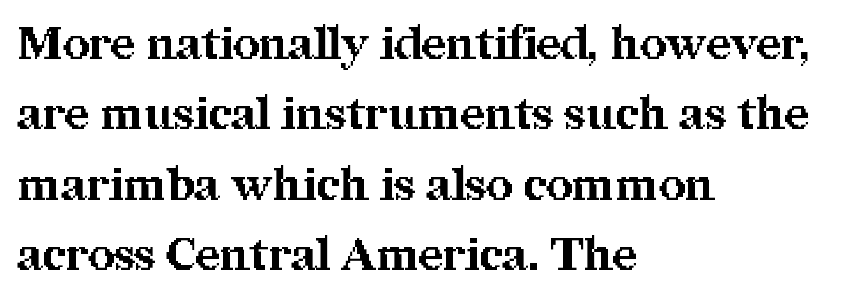
Its strokes are broad and dark, the hallmark of bold type. What kind of face is this? One with serifs. Note the varied advance widths — an 'i' is clearly narrower than an 'm'. Compared with typical body copy, the letter spacing here is the same. The compositor pushed each line to the left boundary.
